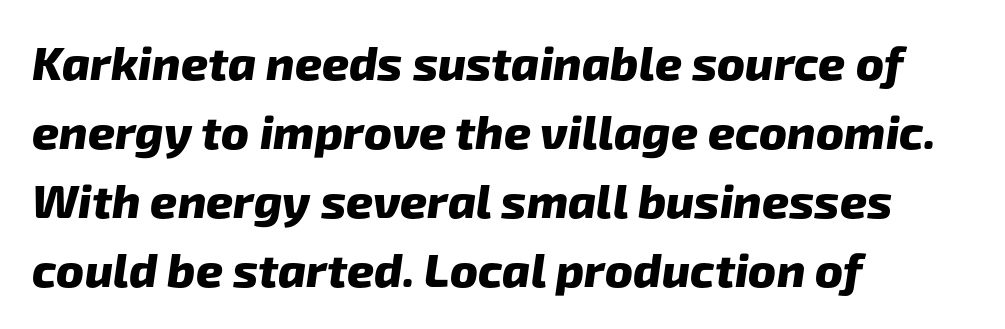
The image shows 47 px heavy sans-serif type; set left-aligned, normal line spacing (1.47x), normal letter spacing, not underlined; low stroke contrast and a medium x-height.
